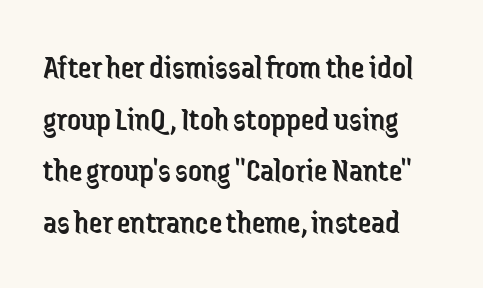
Q: Is the text bold? A: No.
Q: Is the text italic (slanted)? A: No, it is upright.
Q: Is the typeface a serif or a sans-serif typeface? A: Sans-serif.
Q: Is the text underlined? A: No.
Q: How is the paragraph aligned? A: Left-aligned.
Q: Is the spacing between letters normal or unusually wide? A: Normal.
Q: Is the spacing between lines tight, normal or loose? A: Normal.
Q: Width (condensed, normal, or wide)? A: Condensed.
Q: Stroke contrast? A: Low.
Q: x-height? A: Medium.
Q: Monospaced? A: No.
